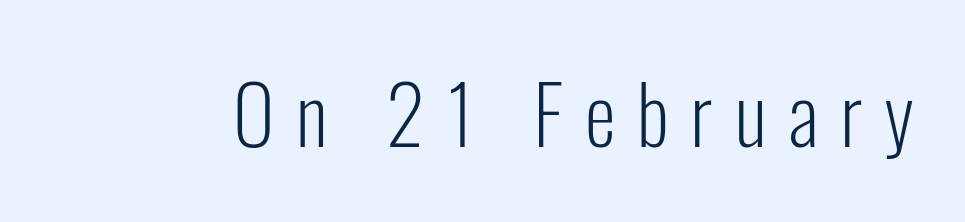
Q: Is the text bold? A: No.
Q: Is the text italic (slanted)? A: No, it is upright.
Q: Is the typeface a serif or a sans-serif typeface? A: Sans-serif.
Q: Is the text underlined? A: No.
Q: Is the spacing between letters normal or unusually wide? A: Unusually wide.
Q: Width (condensed, normal, or wide)? A: Condensed.
Q: Stroke contrast? A: Low.
Q: x-height? A: Medium.
Q: Monospaced? A: No.
